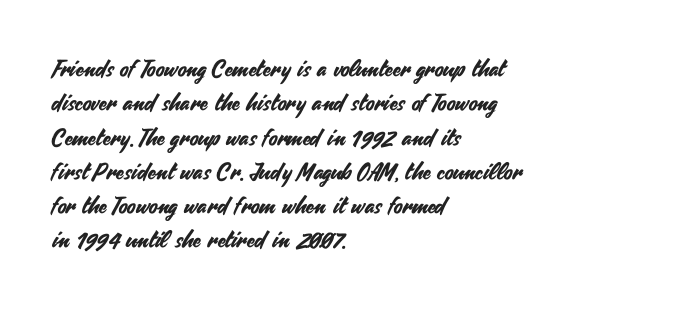
If you drew a ruler down the left edge, every line would touch it. Any mark beneath the type? The region is blank. Vertical spacing — default.
